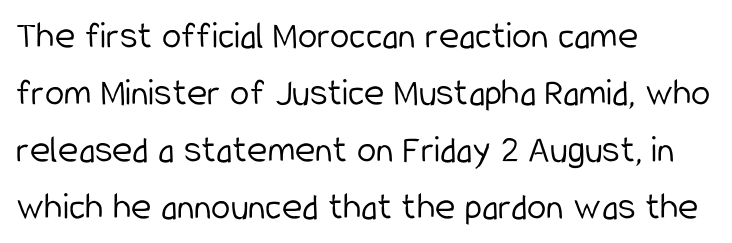
The image shows 39 px light, condensed sans-serif type, upright; set left-aligned, normal line spacing (1.46x), normal letter spacing, not underlined; low stroke contrast and a medium x-height.
